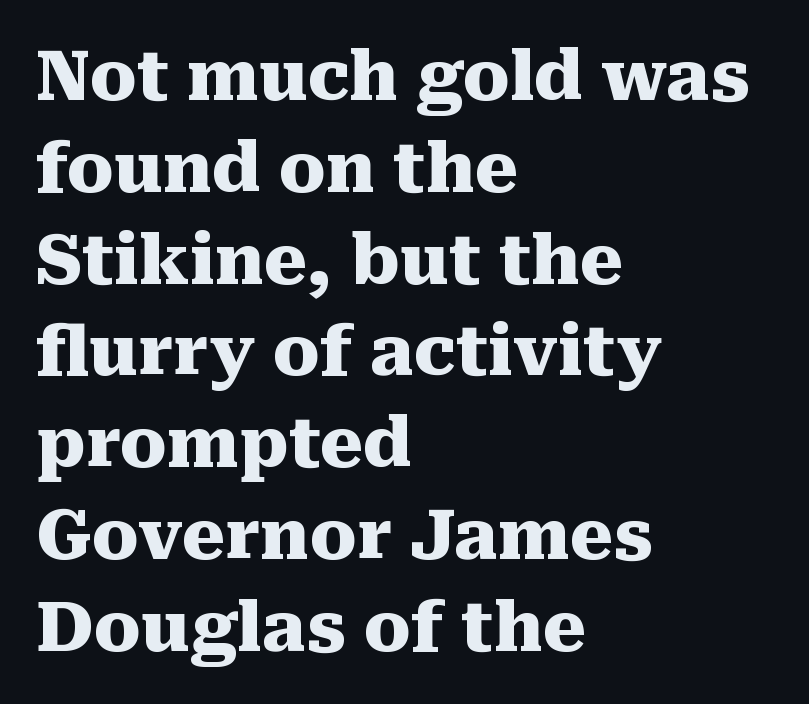
{"serif": "yes", "italic": "no", "bold": "yes", "weight": "heavy", "width": "normal", "stroke_contrast": "medium", "x_height": "medium", "monospaced": "no", "underline": "no", "align": "left", "line_spacing": "normal", "line_spacing_ratio": 1.33, "letter_spacing": "normal", "letter_spacing_em": 0.0, "glyph_px": 69}
